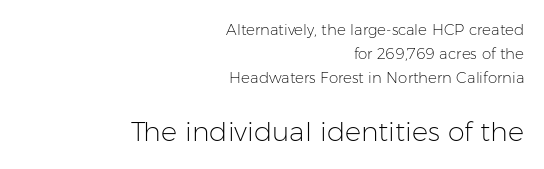
The image shows 27 px text type, upright; set right-aligned, normal line spacing (1.61x), normal letter spacing, not underlined; the second (bottom) block is 1.8x larger.
